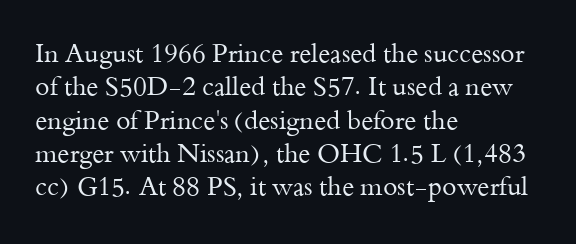
Q: Is the text bold? A: No.
Q: Is the text italic (slanted)? A: No, it is upright.
Q: Is the text underlined? A: No.
Q: How is the paragraph aligned? A: Left-aligned.
Q: Is the spacing between letters normal or unusually wide? A: Normal.
Q: Is the spacing between lines tight, normal or loose? A: Normal.
